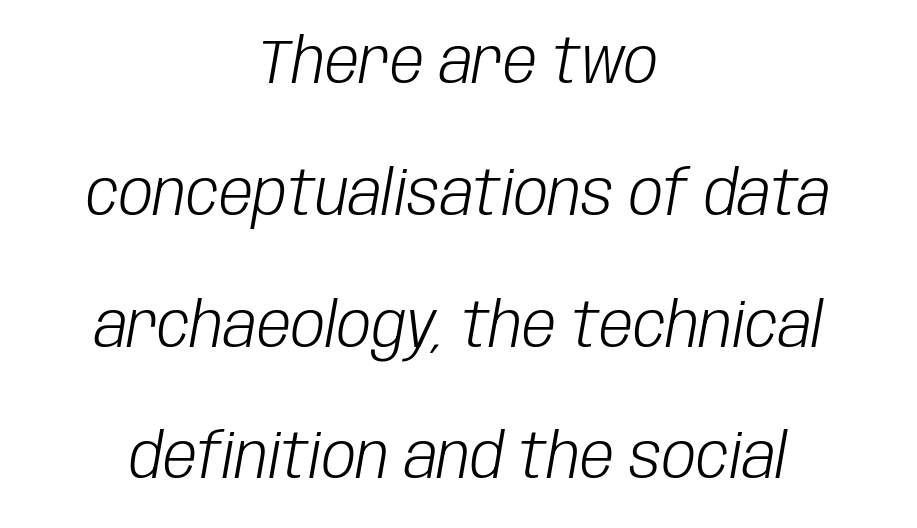
Q: Is the text bold? A: No.
Q: Is the text italic (slanted)? A: Yes, it leans right by about 10 degrees.
Q: Is the text underlined? A: No.
Q: How is the paragraph aligned? A: Centered.
Q: Is the spacing between letters normal or unusually wide? A: Normal.
Q: Is the spacing between lines tight, normal or loose? A: Loose.
Q: Width (condensed, normal, or wide)? A: Condensed.
Q: Stroke contrast? A: Low.
Q: x-height? A: Large.
Q: Monospaced? A: No.
